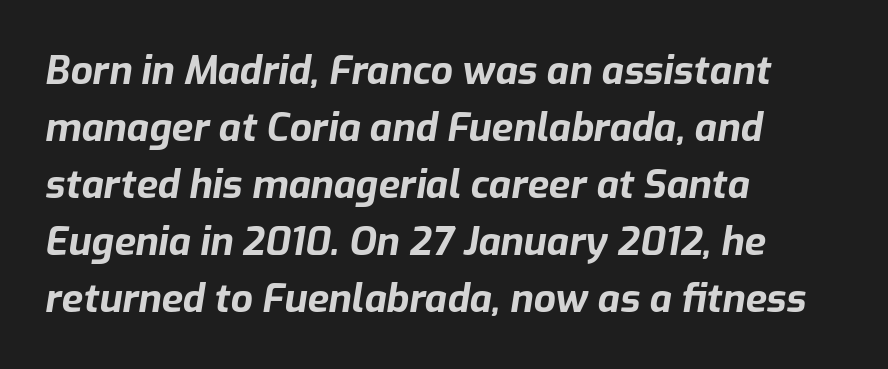
Looks like regular typesetting: each glyph gets only the width it needs. One glance says typical: line gaps are just what's usual. Horizontal alignment here is leftward, the default for most running prose. No extra tracking has been applied to these lines.
